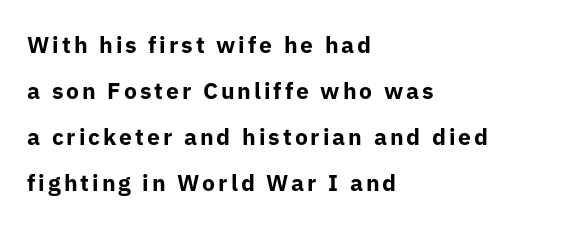
{"italic": "no", "bold": "yes", "underline": "no", "align": "left", "line_spacing": "loose", "line_spacing_ratio": 2.0, "glyph_px": 23}
